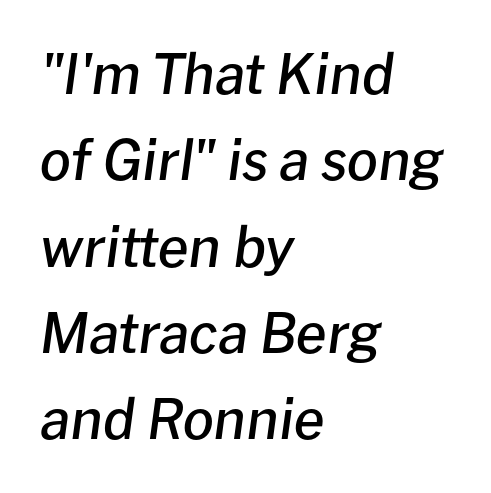
The image shows 55 px semibold type, italic (leaning right); set left-aligned, normal line spacing (1.57x), normal letter spacing, not underlined; low stroke contrast and a medium x-height.
